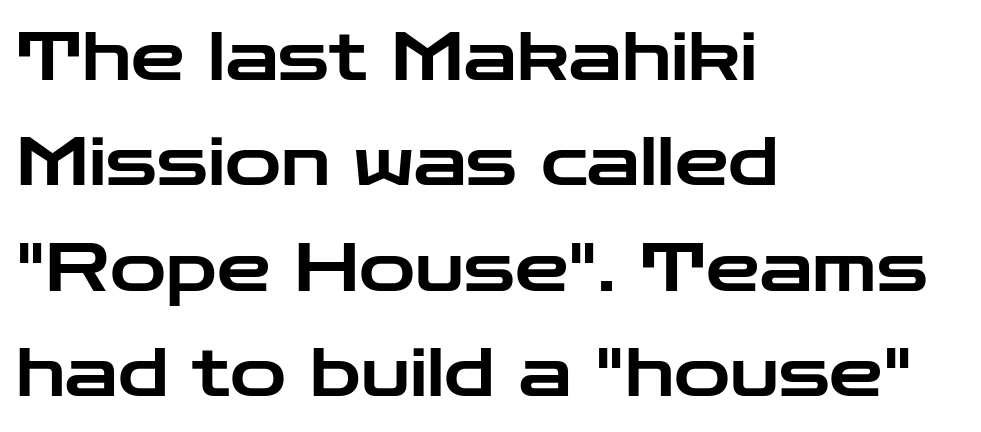
Q: Is the text italic (slanted)? A: No, it is upright.
Q: Is the typeface a serif or a sans-serif typeface? A: Sans-serif.
Q: Is the text underlined? A: No.
Q: How is the paragraph aligned? A: Left-aligned.
Q: Is the spacing between letters normal or unusually wide? A: Normal.
Q: Is the spacing between lines tight, normal or loose? A: Normal.
Q: Width (condensed, normal, or wide)? A: Wide.
Q: Stroke contrast? A: Low.
Q: x-height? A: Medium.
Q: Monospaced? A: No.
